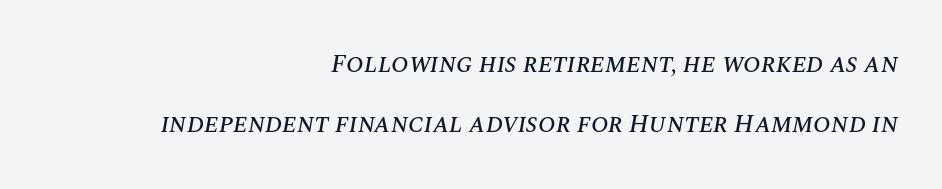
The image shows 26 px text type, italic (leaning right); set right-aligned, loose line spacing (2.3x), normal letter spacing, not underlined.
